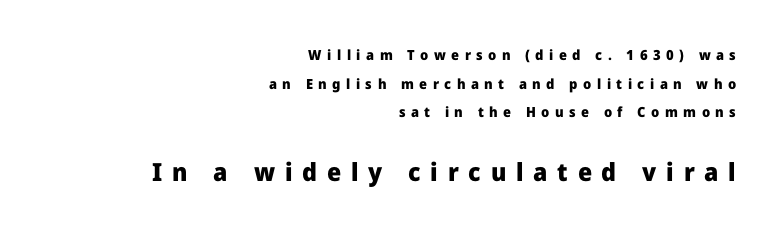
The image shows 25 px bold type, upright; set right-aligned, loose line spacing (2.04x), unusually wide letter spacing (+0.39 em), not underlined; the second (bottom) block is 1.79x larger.
